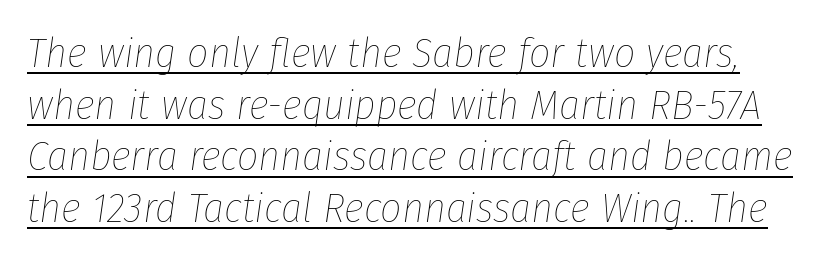
Q: Is the text bold? A: No.
Q: Is the text italic (slanted)? A: Yes, it leans right by about 8 degrees.
Q: Is the text underlined? A: Yes.
Q: Is the spacing between letters normal or unusually wide? A: Normal.
Q: Width (condensed, normal, or wide)? A: Condensed.
Q: Stroke contrast? A: Low.
Q: x-height? A: Medium.
Q: Monospaced? A: No.
